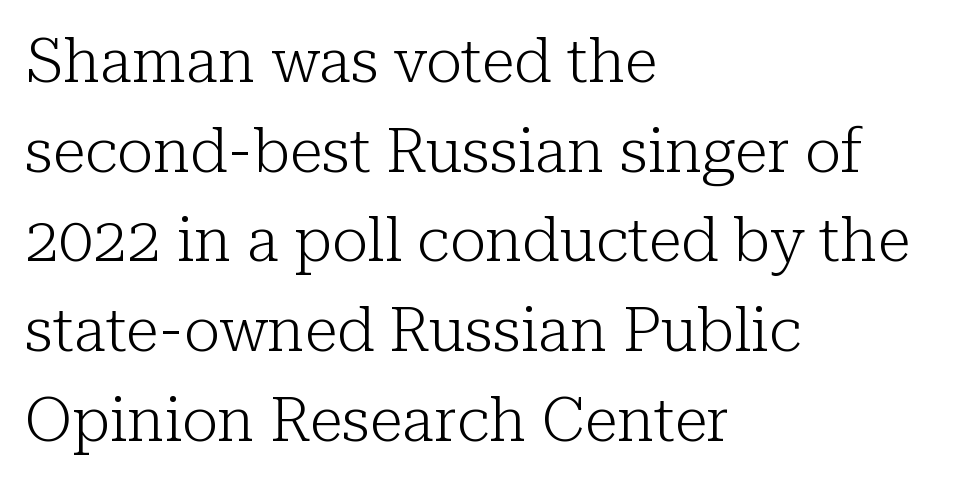
{"serif": "yes", "italic": "no", "bold": "no", "weight": "light", "width": "normal", "stroke_contrast": "low", "x_height": "medium", "monospaced": "no", "underline": "no", "align": "left", "line_spacing": "normal", "line_spacing_ratio": 1.47, "letter_spacing": "normal", "letter_spacing_em": 0.0, "glyph_px": 61}
